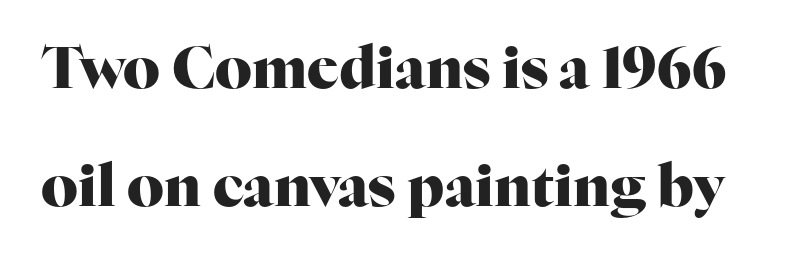
The text was rendered using a seriffed face with decorative stroke endings. Posture: vertical. Short note: letters normally spaced. Caption: bold face, heavy strokes. Does the leading feel generous? Absolutely, it's lavish.
